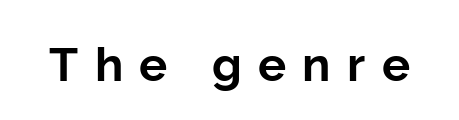
Nope, not italic — everything's standing straight. Rule under the text: the space is simply empty. This is sans-serif lettering, the kind often seen on screens and signage. Its strokes are broad and dark, the hallmark of bold type.
